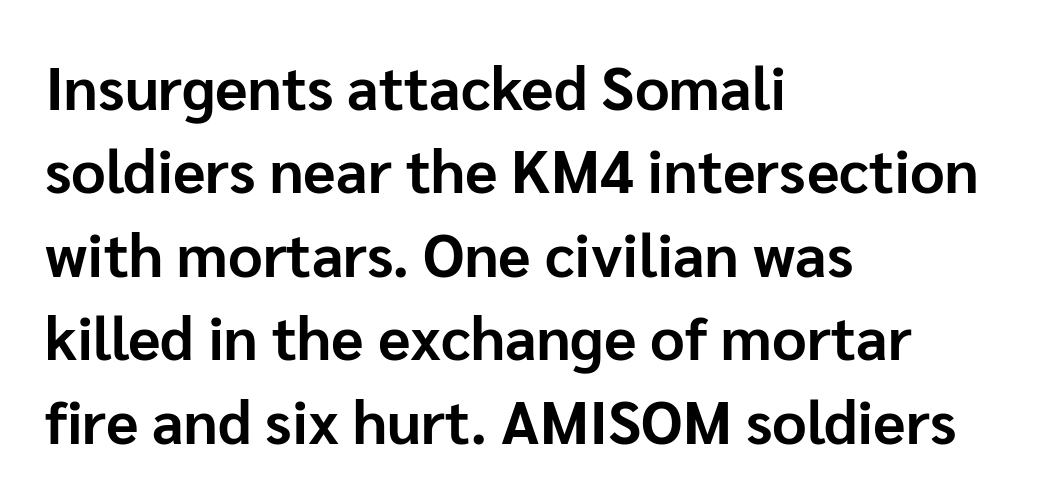
The image shows 60 px bold sans-serif type, upright; set left-aligned, normal line spacing (1.39x), normal letter spacing, not underlined; low stroke contrast and a medium x-height.
